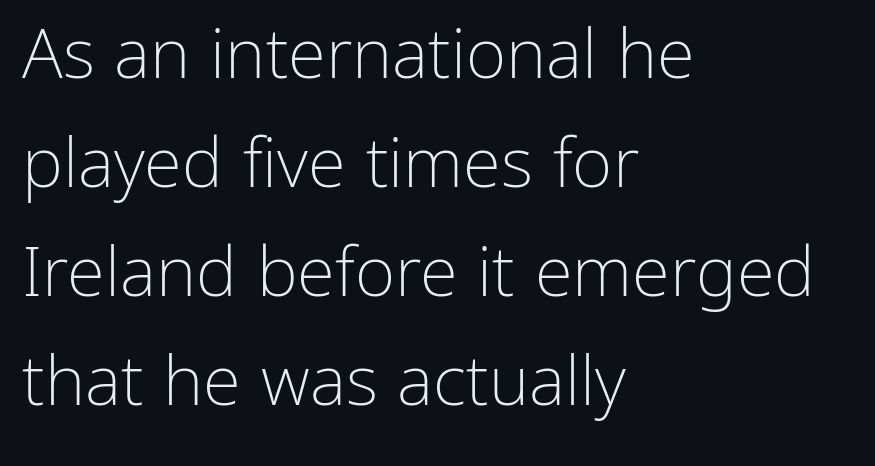
Q: Is the text bold? A: No.
Q: Is the text italic (slanted)? A: No, it is upright.
Q: Is the typeface a serif or a sans-serif typeface? A: Sans-serif.
Q: Is the text underlined? A: No.
Q: How is the paragraph aligned? A: Left-aligned.
Q: Is the spacing between letters normal or unusually wide? A: Normal.
Q: Is the spacing between lines tight, normal or loose? A: Normal.
Q: Width (condensed, normal, or wide)? A: Normal.
Q: Stroke contrast? A: Low.
Q: x-height? A: Medium.
Q: Monospaced? A: No.
